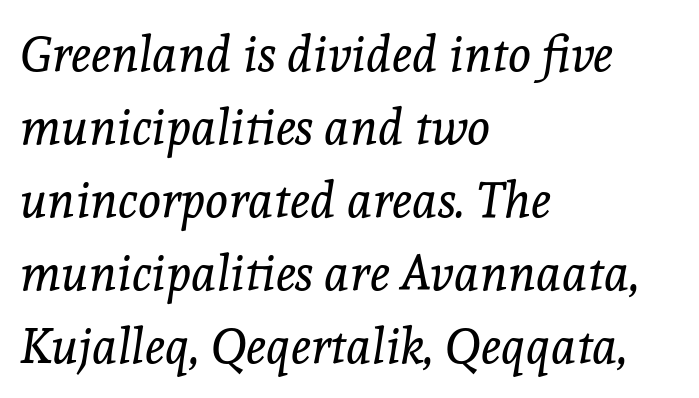
The image shows 49 px regular-weight serif type, italic (leaning right); set left-aligned, normal line spacing (1.49x), normal letter spacing, not underlined; a medium x-height.
